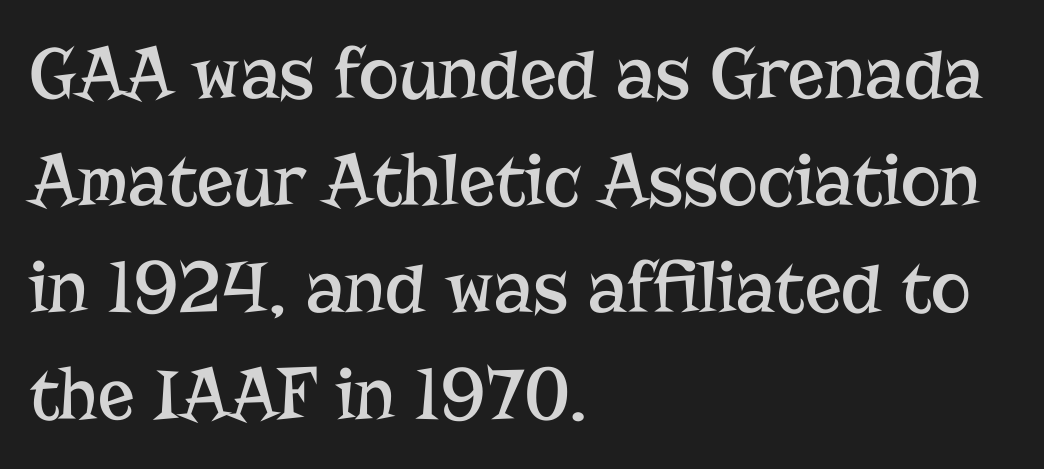
{"serif": "yes", "italic": "no", "bold": "no", "weight": "regular", "width": "normal", "stroke_contrast": "low", "x_height": "medium", "monospaced": "no", "underline": "no", "align": "left", "line_spacing": "normal", "line_spacing_ratio": 1.41, "letter_spacing": "normal", "letter_spacing_em": 0.0, "glyph_px": 76}
